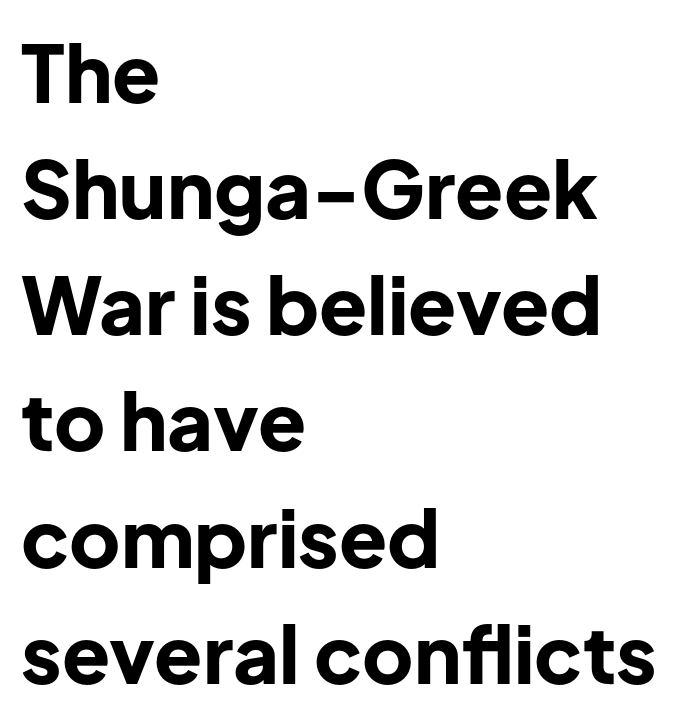
The image shows 79 px bold sans-serif type, upright; set left-aligned, normal line spacing (1.47x), normal letter spacing, not underlined; low stroke contrast and a medium x-height.
